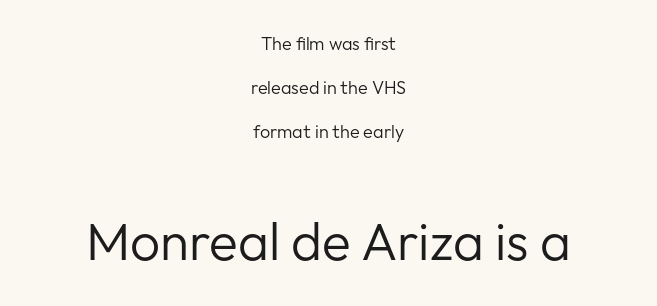
Is there much room between lines? Yes — plenty of vertical air separates them. These lines stack symmetrically, like a column narrowing and widening about its center. Caption: face not bold, strokes unweighted. The type is set solid horizontally, with unmodified tracking.
